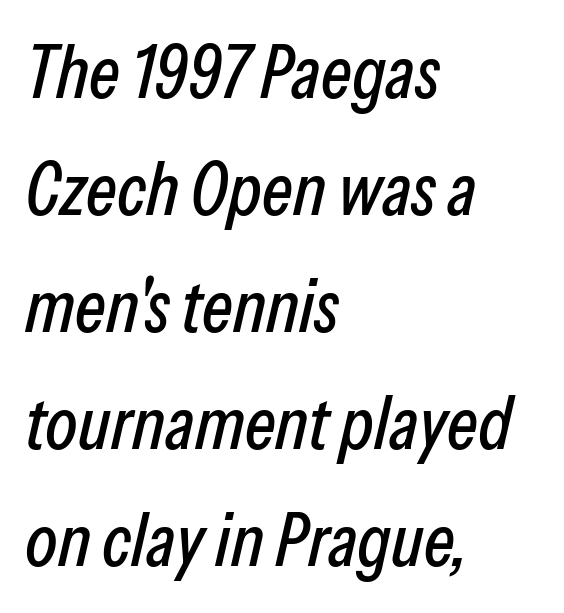
Q: Is the text italic (slanted)? A: Yes, it leans right by about 13 degrees.
Q: Is the text underlined? A: No.
Q: How is the paragraph aligned? A: Left-aligned.
Q: Is the spacing between letters normal or unusually wide? A: Normal.
Q: Is the spacing between lines tight, normal or loose? A: Normal.
Q: Width (condensed, normal, or wide)? A: Condensed.
Q: Stroke contrast? A: Low.
Q: x-height? A: Medium.
Q: Monospaced? A: No.
